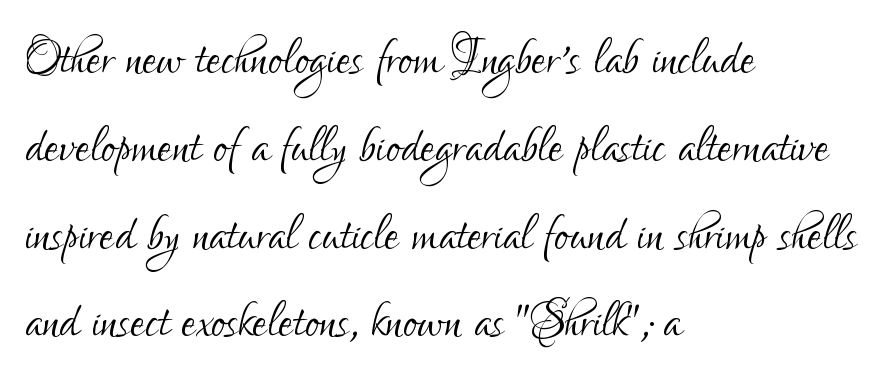
{"serif": "no", "bold": "no", "weight": "light", "width": "condensed", "stroke_contrast": "low", "x_height": "small", "monospaced": "no", "underline": "no", "align": "left", "line_spacing": "normal", "line_spacing_ratio": 1.33, "letter_spacing": "normal", "letter_spacing_em": 0.0, "glyph_px": 66}
